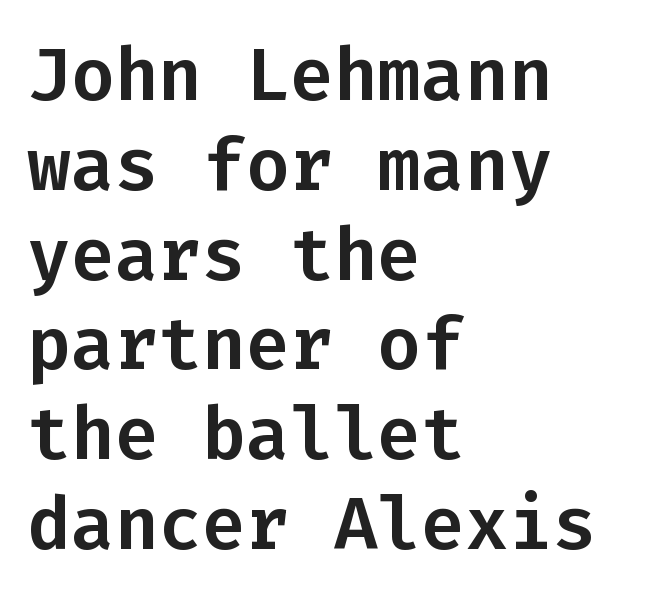
{"serif": "no", "italic": "no", "width": "normal", "stroke_contrast": "low", "x_height": "medium", "monospaced": "yes", "underline": "no", "align": "left", "line_spacing_ratio": 1.23, "letter_spacing": "normal", "letter_spacing_em": 0.0, "glyph_px": 73}
